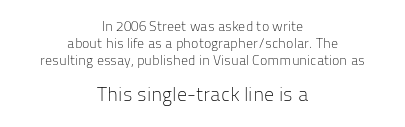
{"italic": "no", "bold": "no", "underline": "no", "align": "center", "line_spacing_ratio": 1.2, "letter_spacing": "normal", "letter_spacing_em": 0.0, "larger_block": "second", "size_ratio": 1.43, "glyph_px": 20}
